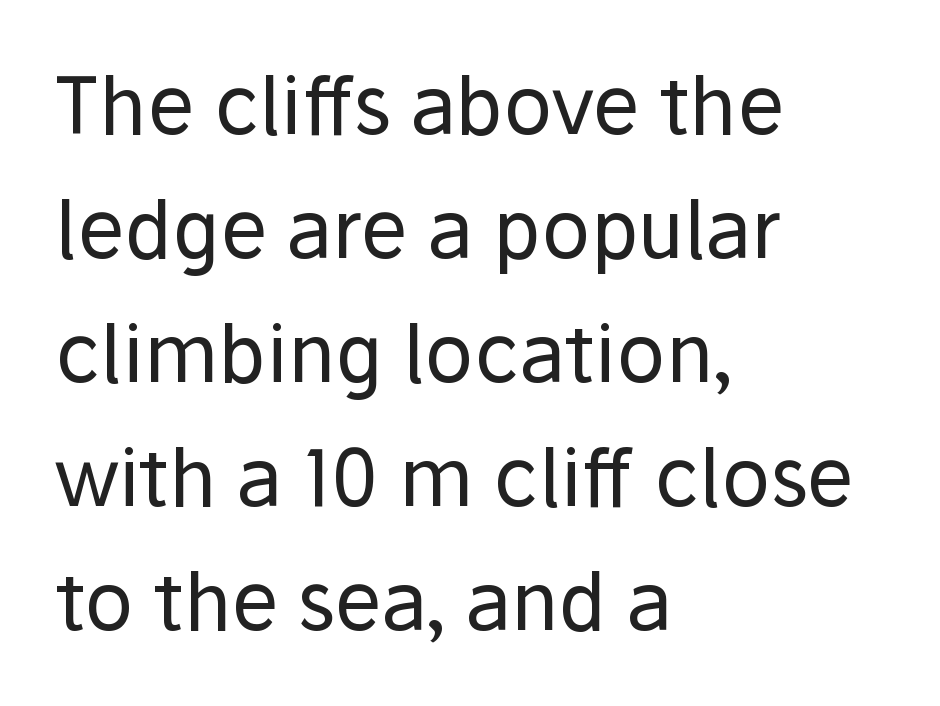
Unmarked baselines from the first word to the last. Between one letter and the next there's only the usual sliver of space. Each letter keeps its own natural width here, so spacing adapts to shape. A roman cut, with each character standing at attention. A typesetter would call this leading conventional body-copy spacing. Which margin do the lines hug? The left one — the right edge is uneven.
